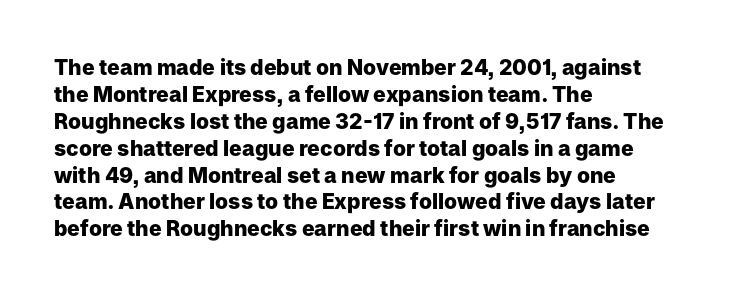
Which margin do the lines hug? The left one — the right edge is uneven. The foot of each line stays bare and open. Strokes here are thick enough to call this a true bold. Does the lettering tilt? It doesn't — this is upright. You could call the tracking neutral — neither tight nor loose. Interline gaps are of average width in this sample.
